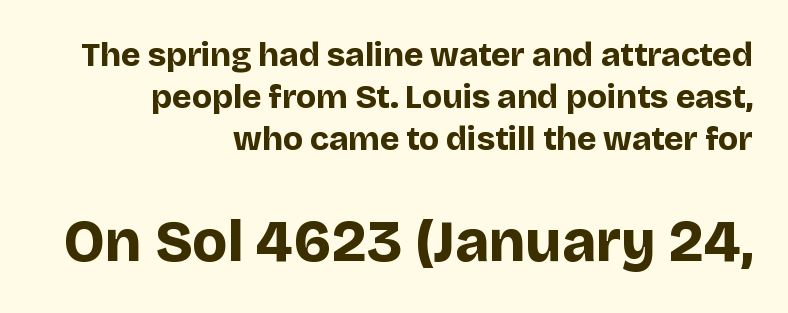
The image shows 58 px bold sans-serif type, upright; set right-aligned, normal line spacing (1.27x), normal letter spacing, not underlined; the second (bottom) block is 1.76x larger; low stroke contrast and a large x-height.
